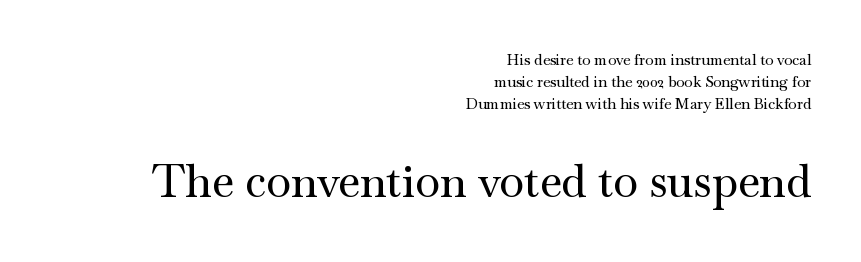
{"serif": "yes", "italic": "no", "width": "wide", "stroke_contrast": "medium", "x_height": "small", "monospaced": "no", "underline": "no", "align": "right", "line_spacing": "normal", "line_spacing_ratio": 1.47, "letter_spacing": "normal", "letter_spacing_em": 0.0, "larger_block": "second", "size_ratio": 3.0, "glyph_px": 45}
